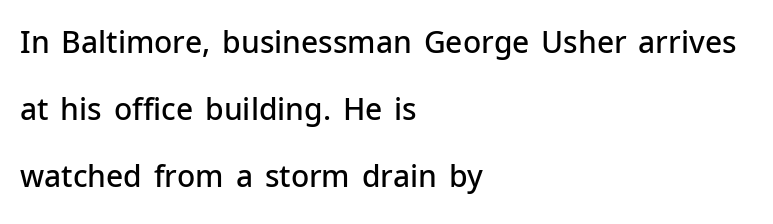
The letters advance in unequal steps, a hallmark of proportional type. The glyphs are unaccompanied by any horizontal stroke below them. Glyph-to-glyph distance matches everyday printed text. Unlike italic type, these characters show no tilt at all. The letters are semibold — heavier than regular but short of a full bold.
